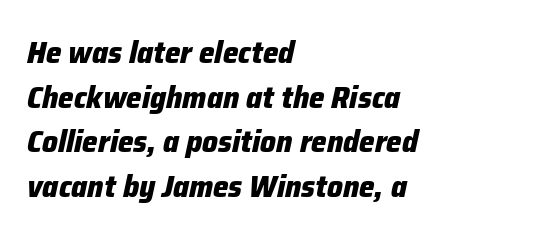
Q: Is the text bold? A: Yes.
Q: Is the text italic (slanted)? A: Yes, it leans right by about 12 degrees.
Q: Is the text underlined? A: No.
Q: How is the paragraph aligned? A: Left-aligned.
Q: Is the spacing between letters normal or unusually wide? A: Normal.
Q: Is the spacing between lines tight, normal or loose? A: Normal.
Q: Width (condensed, normal, or wide)? A: Normal.
Q: Stroke contrast? A: Low.
Q: x-height? A: Medium.
Q: Monospaced? A: No.
